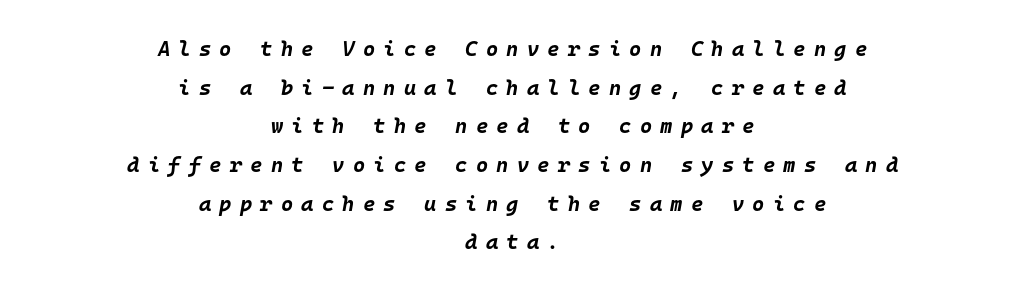
Caption: expanded tracking, letters set apart. These lines were composed using italics. The passage shown is emphatically bold. Decoration check: the copy has no underline. Where is the straight margin? There isn't one; the lines are centered.
